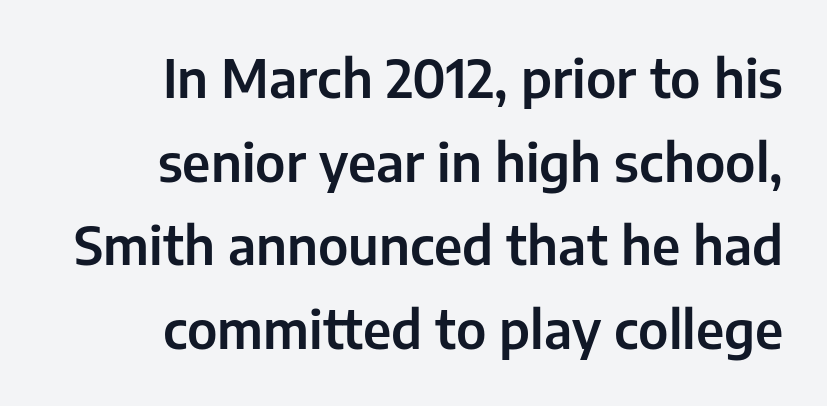
The strip under each line holds only bare page. This rendering uses right alignment, leaving the left contour irregular. I'd call this a sans setting — the letters go barefoot. Tracking here is standard; glyphs follow each other at the usual distance.
